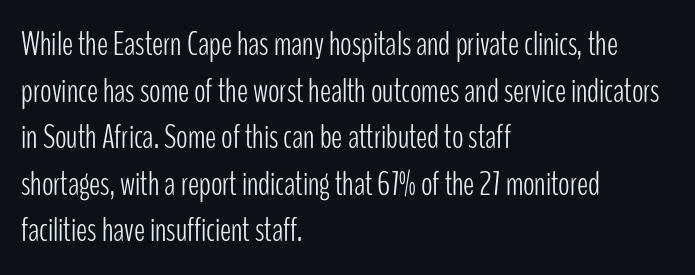
Q: Is the text bold? A: No.
Q: Is the text italic (slanted)? A: No, it is upright.
Q: Is the typeface a serif or a sans-serif typeface? A: Sans-serif.
Q: Is the text underlined? A: No.
Q: How is the paragraph aligned? A: Left-aligned.
Q: Is the spacing between letters normal or unusually wide? A: Normal.
Q: Is the spacing between lines tight, normal or loose? A: Normal.
Q: Width (condensed, normal, or wide)? A: Condensed.
Q: Stroke contrast? A: Low.
Q: x-height? A: Medium.
Q: Monospaced? A: No.
